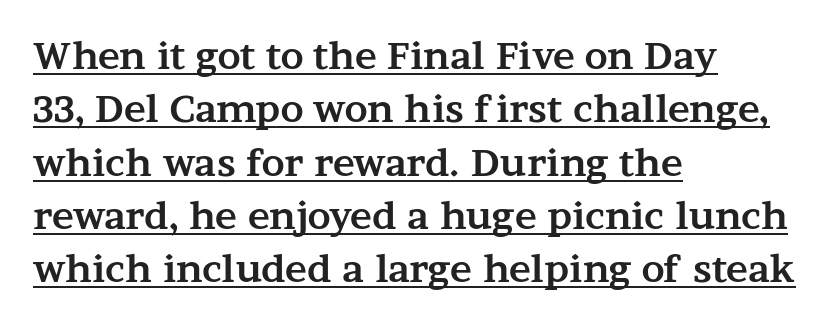
Q: Is the text bold? A: Yes.
Q: Is the text italic (slanted)? A: No, it is upright.
Q: Is the typeface a serif or a sans-serif typeface? A: Serif.
Q: Is the text underlined? A: Yes.
Q: How is the paragraph aligned? A: Left-aligned.
Q: Is the spacing between letters normal or unusually wide? A: Normal.
Q: Is the spacing between lines tight, normal or loose? A: Normal.
Q: Width (condensed, normal, or wide)? A: Wide.
Q: Stroke contrast? A: Medium.
Q: x-height? A: Medium.
Q: Monospaced? A: No.
